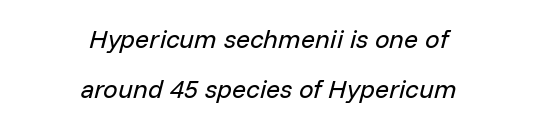
The image shows 26 px text type, italic (leaning right); set centered, loose line spacing (1.94x), normal letter spacing, not underlined.
